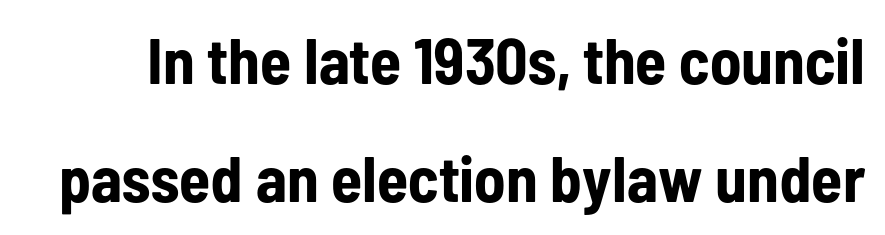
Q: Is the text bold? A: Yes.
Q: Is the text italic (slanted)? A: No, it is upright.
Q: Is the typeface a serif or a sans-serif typeface? A: Sans-serif.
Q: Is the text underlined? A: No.
Q: Is the spacing between letters normal or unusually wide? A: Normal.
Q: Width (condensed, normal, or wide)? A: Condensed.
Q: Stroke contrast? A: Low.
Q: x-height? A: Medium.
Q: Monospaced? A: No.
